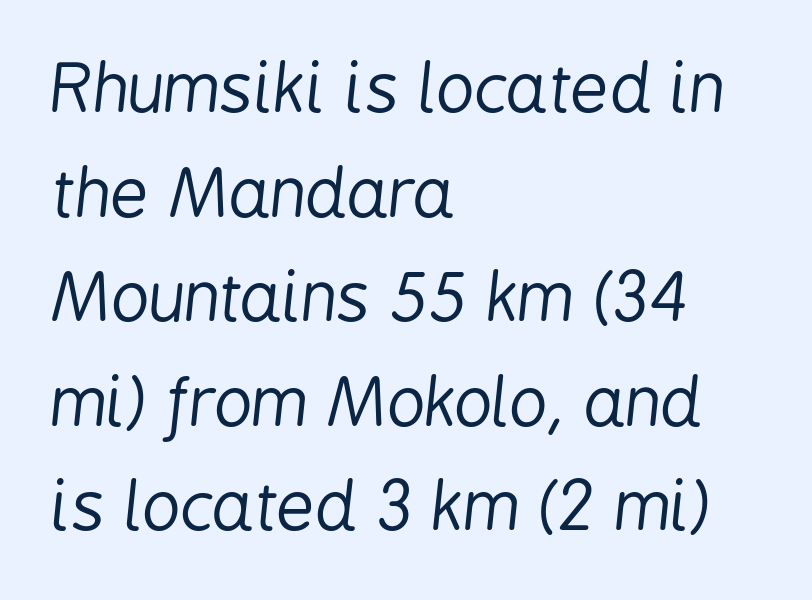
Q: Is the text bold? A: No.
Q: Is the text italic (slanted)? A: Yes, it leans right by about 6 degrees.
Q: Is the text underlined? A: No.
Q: How is the paragraph aligned? A: Left-aligned.
Q: Is the spacing between letters normal or unusually wide? A: Normal.
Q: Is the spacing between lines tight, normal or loose? A: Normal.
Q: Width (condensed, normal, or wide)? A: Condensed.
Q: Stroke contrast? A: Low.
Q: x-height? A: Medium.
Q: Monospaced? A: No.
